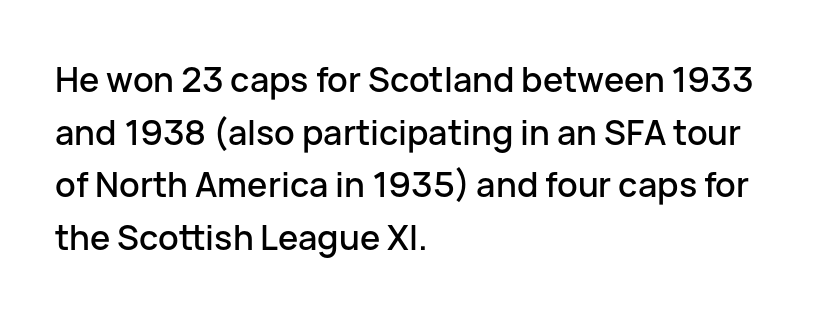
The image shows 34 px sans-serif type, upright; set left-aligned, normal line spacing (1.55x), normal letter spacing, not underlined; low stroke contrast and a medium x-height.
